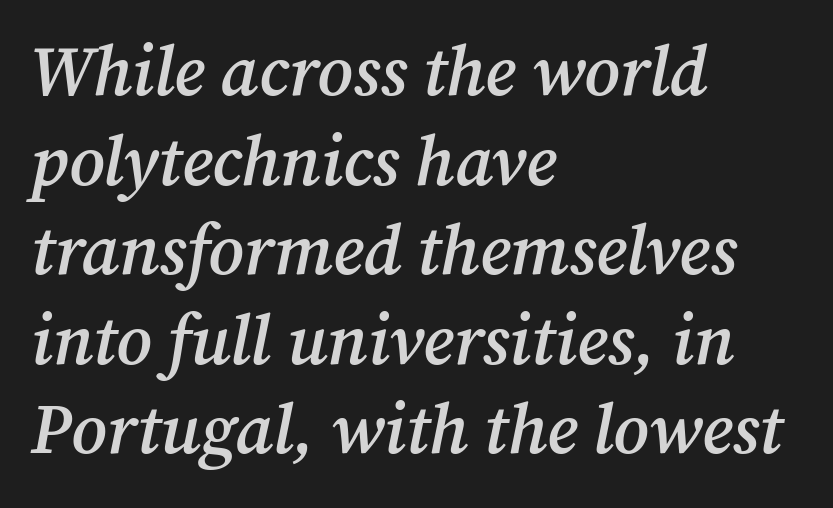
A student would call this left alignment; a typographer would say flush left, rag right. These words are printed semibold, heavier than regular yet not bold. The space between consecutive lines is moderate. The rendering uses natural spacing where letterforms have individual widths. Check where the strokes stop: tiny serifs finish them off. The axis of the letterforms is tilted away from vertical.
